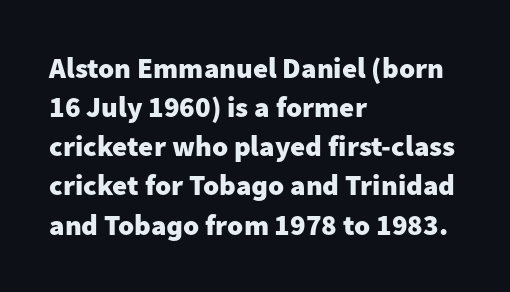
{"serif": "no", "italic": "no", "bold": "yes", "weight": "heavy", "width": "normal", "stroke_contrast": "low", "x_height": "medium", "monospaced": "no", "underline": "no", "align": "left", "line_spacing": "normal", "line_spacing_ratio": 1.35, "letter_spacing": "normal", "letter_spacing_em": 0.0, "glyph_px": 29}
